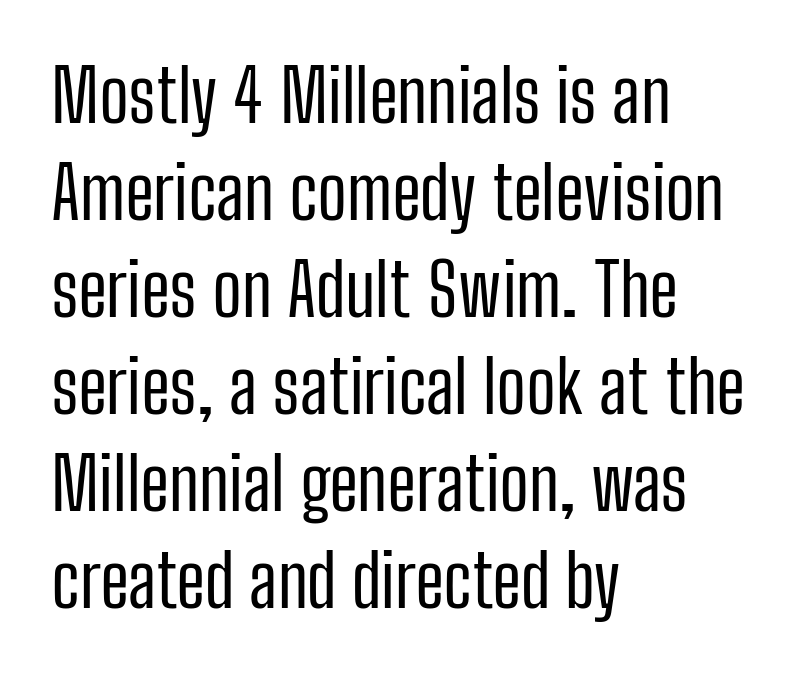
Q: Is the text bold? A: No.
Q: Is the text italic (slanted)? A: No, it is upright.
Q: Is the typeface a serif or a sans-serif typeface? A: Sans-serif.
Q: Is the text underlined? A: No.
Q: How is the paragraph aligned? A: Left-aligned.
Q: Is the spacing between letters normal or unusually wide? A: Normal.
Q: Is the spacing between lines tight, normal or loose? A: Normal.
Q: Width (condensed, normal, or wide)? A: Condensed.
Q: Stroke contrast? A: Low.
Q: x-height? A: Medium.
Q: Monospaced? A: No.
